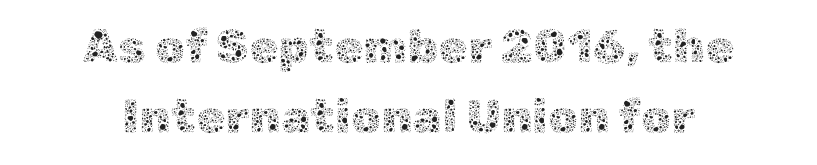
Check under the words: just untouched page. The cut favours lightness, reaching ordinary text weight at its darkest. In terms of leading, this rendering sits right in the middle. Tracking here is standard; glyphs follow each other at the usual distance.
